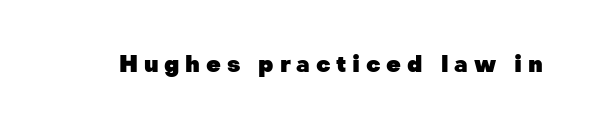
{"italic": "no", "bold": "yes", "underline": "no", "letter_spacing": "wide", "letter_spacing_em": 0.25, "glyph_px": 23}
